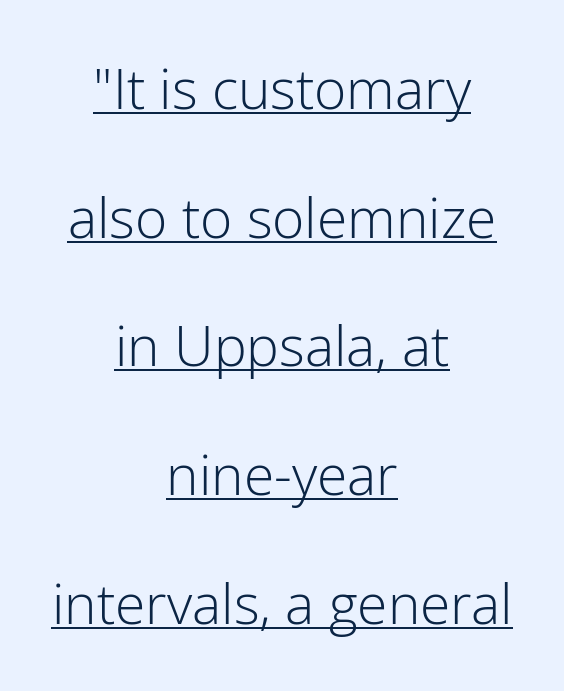
{"serif": "no", "italic": "no", "bold": "no", "weight": "light", "width": "normal", "stroke_contrast": "low", "x_height": "medium", "monospaced": "no", "underline": "yes", "align": "center", "line_spacing": "loose", "line_spacing_ratio": 2.34, "letter_spacing": "normal", "letter_spacing_em": 0.0, "glyph_px": 55}
